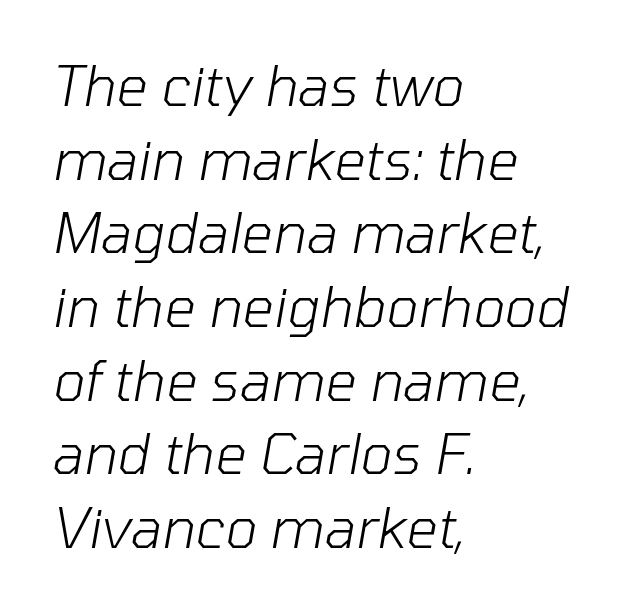
The image shows 55 px light type, italic (leaning right); set left-aligned, normal line spacing (1.34x), normal letter spacing, not underlined; low stroke contrast and a medium x-height.
